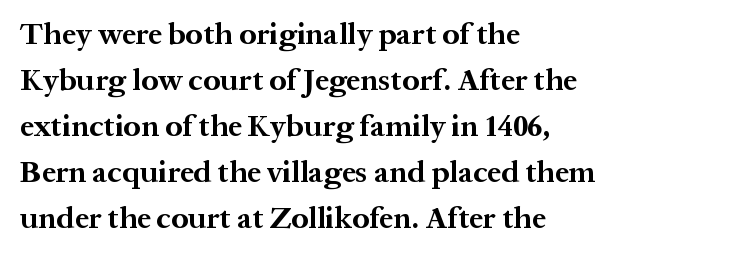
Q: Is the text bold? A: Yes.
Q: Is the text italic (slanted)? A: No, it is upright.
Q: Is the typeface a serif or a sans-serif typeface? A: Serif.
Q: Is the text underlined? A: No.
Q: How is the paragraph aligned? A: Left-aligned.
Q: Is the spacing between letters normal or unusually wide? A: Normal.
Q: Is the spacing between lines tight, normal or loose? A: Normal.
Q: Width (condensed, normal, or wide)? A: Normal.
Q: Stroke contrast? A: Medium.
Q: x-height? A: Medium.
Q: Monospaced? A: No.
